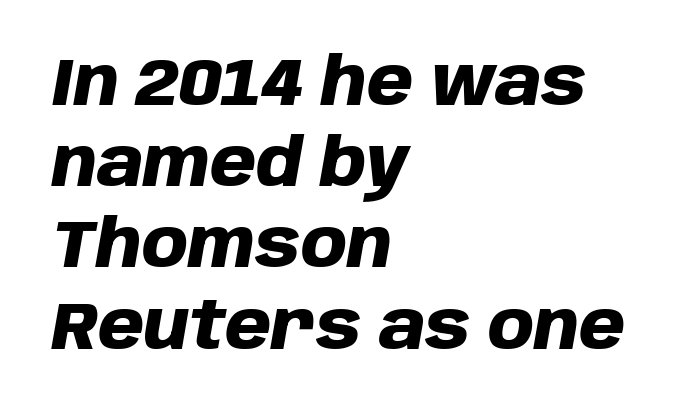
Q: Is the text bold? A: Yes.
Q: Is the text italic (slanted)? A: Yes, it leans right by about 10 degrees.
Q: Is the text underlined? A: No.
Q: How is the paragraph aligned? A: Left-aligned.
Q: Is the spacing between letters normal or unusually wide? A: Normal.
Q: Width (condensed, normal, or wide)? A: Normal.
Q: Stroke contrast? A: Low.
Q: x-height? A: Large.
Q: Monospaced? A: No.
